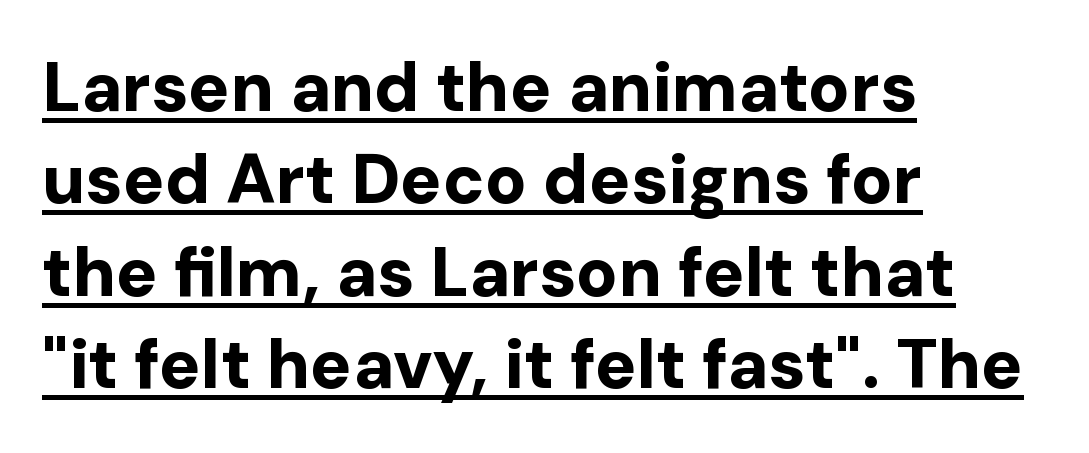
The image shows 69 px bold sans-serif type, upright; set left-aligned, normal line spacing (1.34x), normal letter spacing, underlined; low stroke contrast and a medium x-height.
